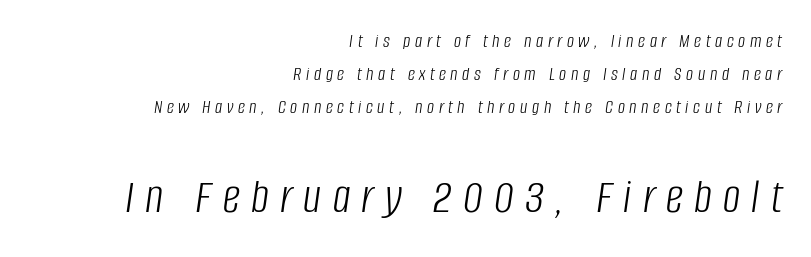
Compared with a flush-left layout, this one pins lines to the opposite, right side. A typesetter would call this leading conventional body-copy spacing. If you drew a line through each stem, it would be angled. Vertical stems look standard width or narrower in stroke. The lower block of text is set noticeably larger than the block above it. The tracking jumps out immediately: characters are airy and widely separated.
